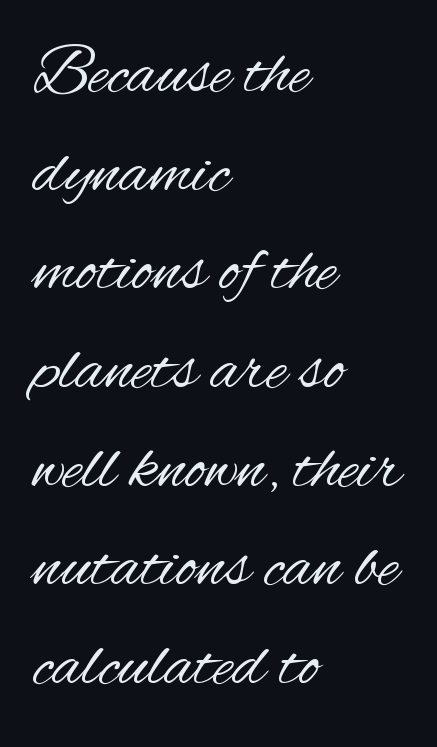
Underline: absent. Honestly, the row spacing looks completely unremarkable. Is this a sans? Yes — the strokes have no serifs. Inter-character spacing is left at the font's built-in metrics. Heaviness? Minimal to ordinary, like unemphasized prose.
